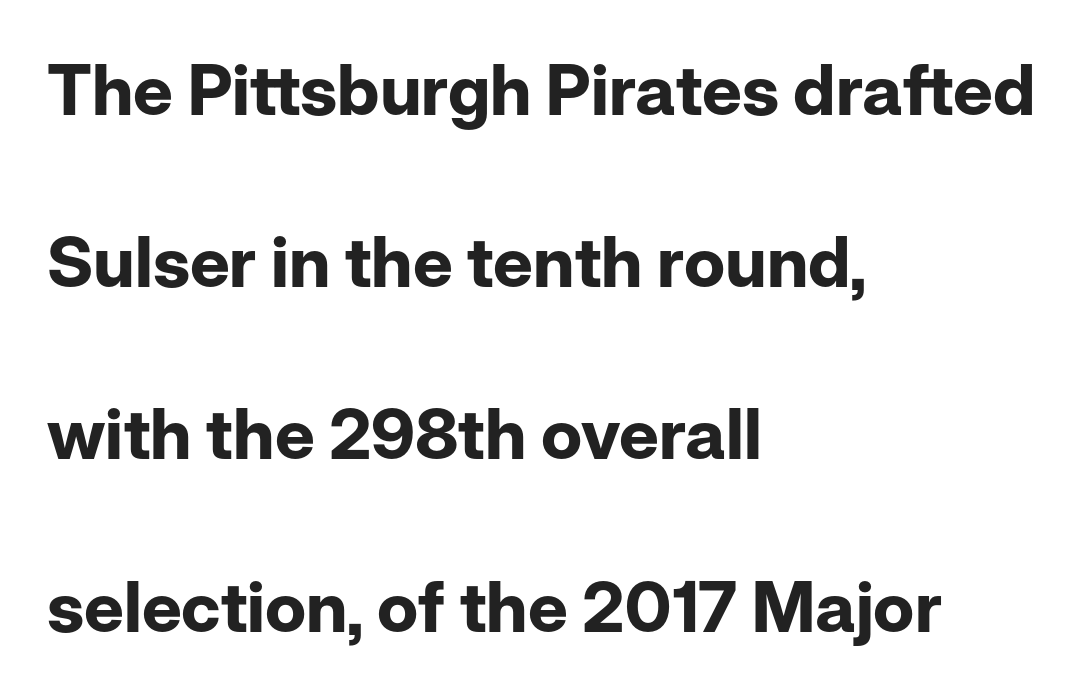
No extra tracking has been applied to these lines. This rendering employs a face without finishing strokes, i.e., a sans-serif. The passage shown stacks its lines with a broad gap. A typesetter would call this proportional, since set widths differ per character.
